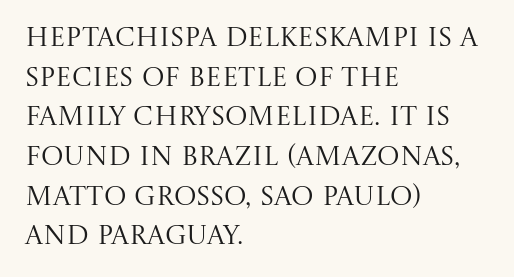
{"italic": "no", "bold": "no", "underline": "no", "align": "left", "line_spacing": "normal", "line_spacing_ratio": 1.47, "letter_spacing": "normal", "letter_spacing_em": 0.0, "glyph_px": 27}
